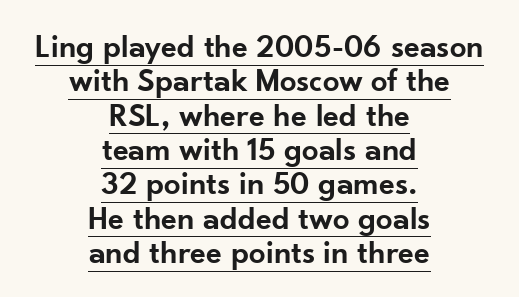
Q: Is the text bold? A: Semi-bold.
Q: Is the text italic (slanted)? A: No, it is upright.
Q: Is the typeface a serif or a sans-serif typeface? A: Sans-serif.
Q: Is the text underlined? A: Yes.
Q: How is the paragraph aligned? A: Centered.
Q: Is the spacing between letters normal or unusually wide? A: Normal.
Q: Is the spacing between lines tight, normal or loose? A: Tight.
Q: Width (condensed, normal, or wide)? A: Normal.
Q: Stroke contrast? A: Low.
Q: x-height? A: Small.
Q: Monospaced? A: No.
